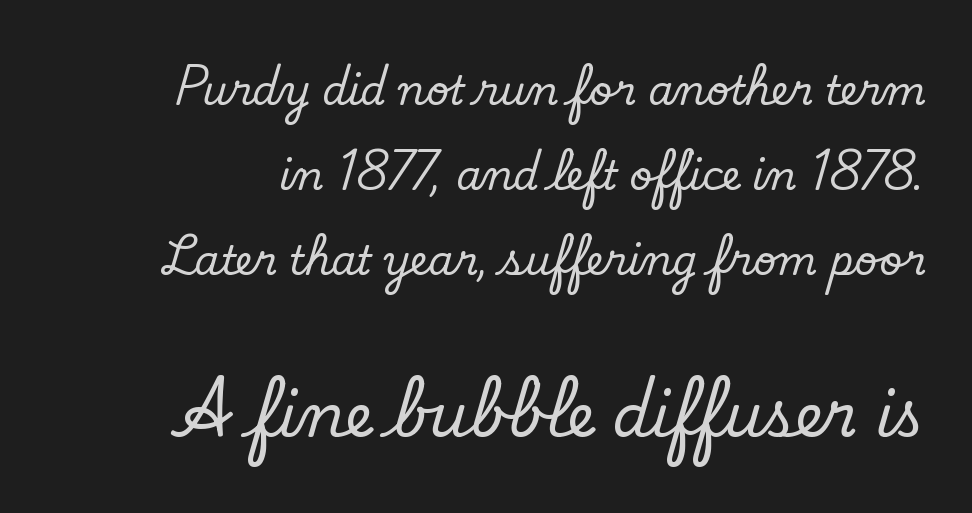
{"serif": "yes", "width": "normal", "stroke_contrast": "low", "x_height": "small", "monospaced": "no", "underline": "no", "line_spacing": "loose", "line_spacing_ratio": 2.13, "letter_spacing": "normal", "letter_spacing_em": 0.0, "larger_block": "second", "size_ratio": 1.5, "glyph_px": 60}
